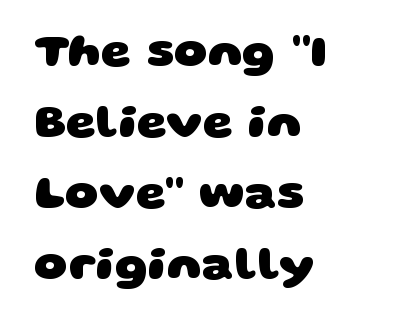
The image shows 47 px heavy, wide sans-serif type; set left-aligned, normal line spacing (1.51x), normal letter spacing, not underlined; low stroke contrast and a large x-height.
